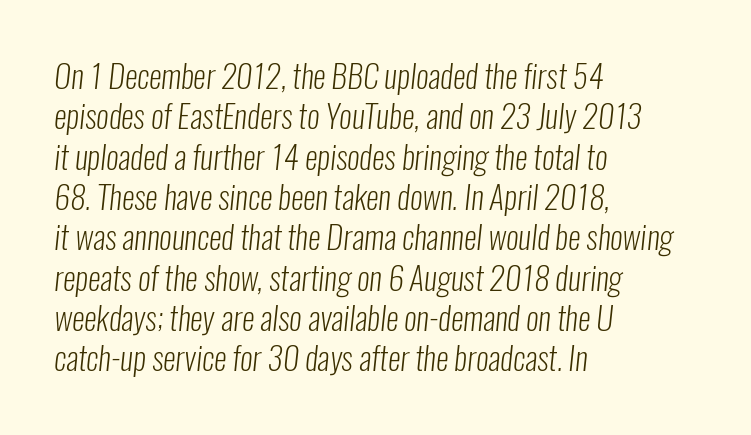
Q: Is the text bold? A: No.
Q: Is the typeface a serif or a sans-serif typeface? A: Sans-serif.
Q: Is the text underlined? A: No.
Q: How is the paragraph aligned? A: Left-aligned.
Q: Is the spacing between letters normal or unusually wide? A: Normal.
Q: Is the spacing between lines tight, normal or loose? A: Normal.
Q: Width (condensed, normal, or wide)? A: Condensed.
Q: Stroke contrast? A: Low.
Q: x-height? A: Medium.
Q: Monospaced? A: No.
